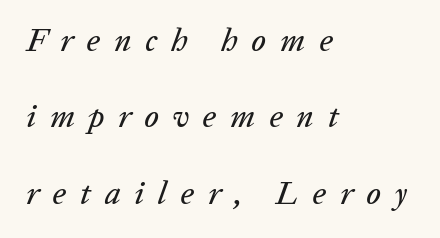
{"italic": "yes", "lean": "right", "slant_degrees": 20, "width": "normal", "stroke_contrast": "low", "x_height": "medium", "monospaced": "no", "underline": "no", "align": "left", "line_spacing": "loose", "line_spacing_ratio": 2.39, "letter_spacing": "wide", "letter_spacing_em": 0.43, "glyph_px": 32}
